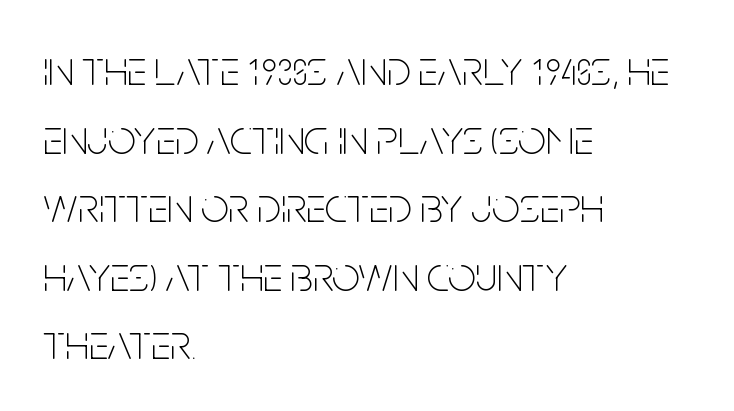
{"serif": "no", "italic": "no", "bold": "no", "weight": "thin", "width": "condensed", "stroke_contrast": "low", "x_height": "large", "monospaced": "no", "underline": "no", "align": "left", "line_spacing": "normal", "line_spacing_ratio": 1.4, "letter_spacing": "normal", "letter_spacing_em": 0.0, "glyph_px": 49}
